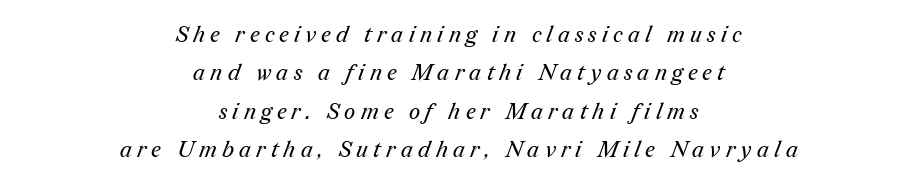
Q: Is the text bold? A: No.
Q: Is the text underlined? A: No.
Q: How is the paragraph aligned? A: Centered.
Q: Is the spacing between letters normal or unusually wide? A: Unusually wide.
